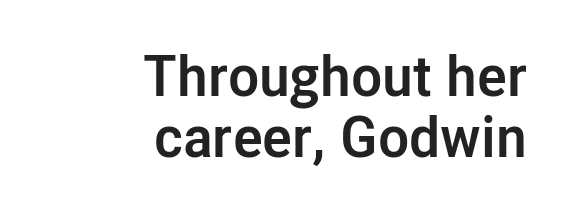
The image shows 57 px semibold sans-serif type, upright; set right-aligned, tight line spacing (1.07x), normal letter spacing, not underlined; low stroke contrast and a medium x-height.
